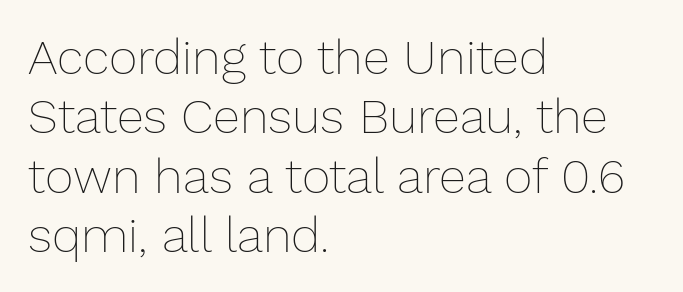
{"italic": "no", "bold": "no", "weight": "thin", "width": "normal", "stroke_contrast": "low", "x_height": "medium", "monospaced": "no", "underline": "no", "align": "left", "line_spacing_ratio": 1.21, "letter_spacing": "normal", "letter_spacing_em": 0.0, "glyph_px": 49}
